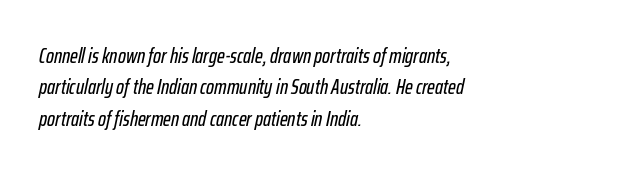
The image shows 21 px text type, italic (leaning right); set left-aligned, normal line spacing (1.5x), normal letter spacing, not underlined.
